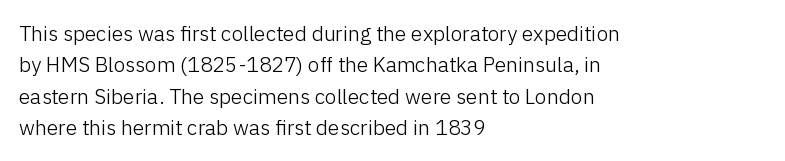
Q: Is the text bold? A: No.
Q: Is the text italic (slanted)? A: No, it is upright.
Q: Is the text underlined? A: No.
Q: How is the paragraph aligned? A: Left-aligned.
Q: Is the spacing between letters normal or unusually wide? A: Normal.
Q: Is the spacing between lines tight, normal or loose? A: Normal.
